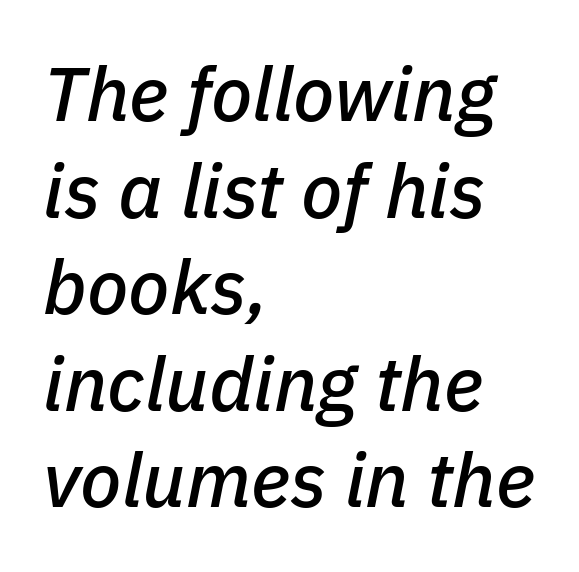
Q: Is the text italic (slanted)? A: Yes, it leans right by about 11 degrees.
Q: Is the text underlined? A: No.
Q: How is the paragraph aligned? A: Left-aligned.
Q: Is the spacing between letters normal or unusually wide? A: Normal.
Q: Is the spacing between lines tight, normal or loose? A: Normal.
Q: Width (condensed, normal, or wide)? A: Normal.
Q: Stroke contrast? A: Low.
Q: x-height? A: Medium.
Q: Monospaced? A: No.
